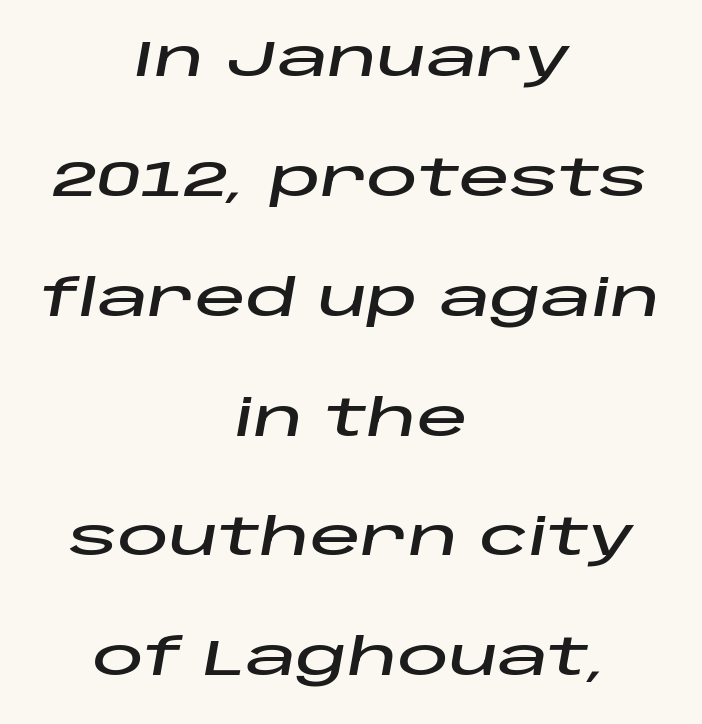
Q: Is the text italic (slanted)? A: Yes, it leans right by about 10 degrees.
Q: Is the text underlined? A: No.
Q: How is the paragraph aligned? A: Centered.
Q: Is the spacing between letters normal or unusually wide? A: Normal.
Q: Is the spacing between lines tight, normal or loose? A: Loose.
Q: Width (condensed, normal, or wide)? A: Wide.
Q: Stroke contrast? A: Low.
Q: x-height? A: Large.
Q: Monospaced? A: No.
